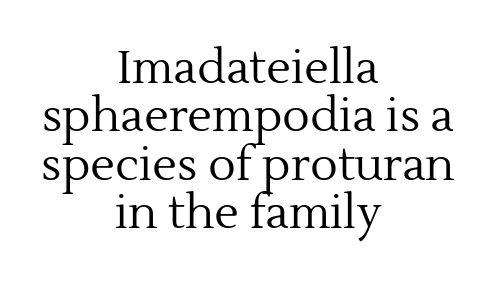
What's the leading like? Squeezed, with rows nearly overlapping. You could not count columns in this text — the font is proportionally spaced. Upright lettering throughout. The specimen omits any rule beneath the text block's lines. The letters carry serifs — small finishing strokes at the ends of their stems.
